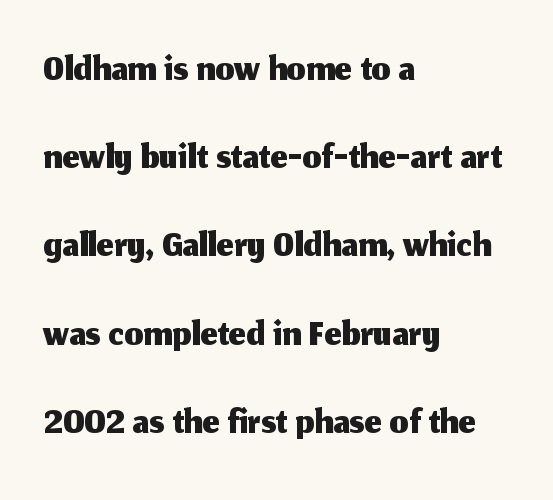
Q: Is the text italic (slanted)? A: No, it is upright.
Q: Is the typeface a serif or a sans-serif typeface? A: Sans-serif.
Q: Is the text underlined? A: No.
Q: How is the paragraph aligned? A: Left-aligned.
Q: Is the spacing between letters normal or unusually wide? A: Normal.
Q: Is the spacing between lines tight, normal or loose? A: Normal.
Q: Width (condensed, normal, or wide)? A: Normal.
Q: Stroke contrast? A: Medium.
Q: x-height? A: Medium.
Q: Monospaced? A: No.
